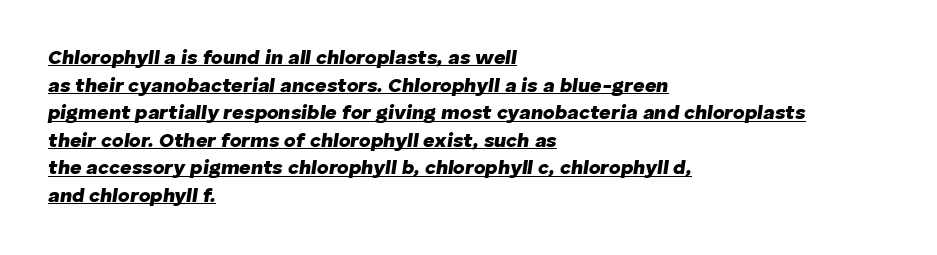
Style check: oblique. Is there an underline? Yes — a line sits under the letters. Characters follow at the spacing the type designer built in. These lines sit exactly where default settings would place them. The characters look thick and weighty, a clear bold. Line starts are locked; line ends wander.
